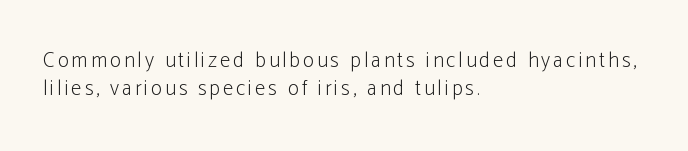
No chunkiness to these letters — they're not bold. Reading down the block, your eye returns to a fixed left position each line. Characters remain perfectly vertical along every line. Check the space under the baseline: it is left empty. This block has exactly the height ordinary leading produces.
